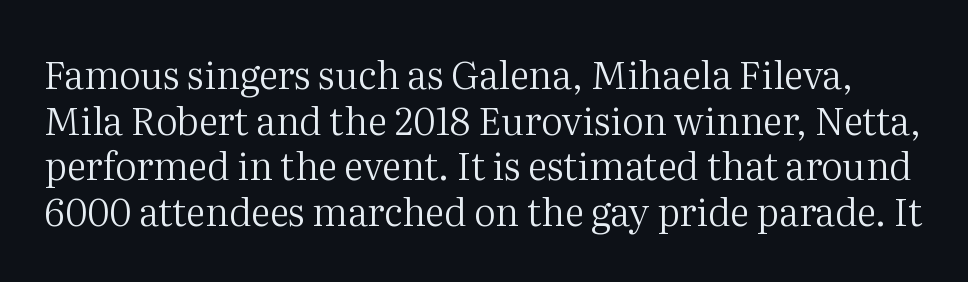
The image shows 38 px regular-weight serif type, upright; set line spacing 1.2x, normal letter spacing, not underlined; medium stroke contrast and a medium x-height.
